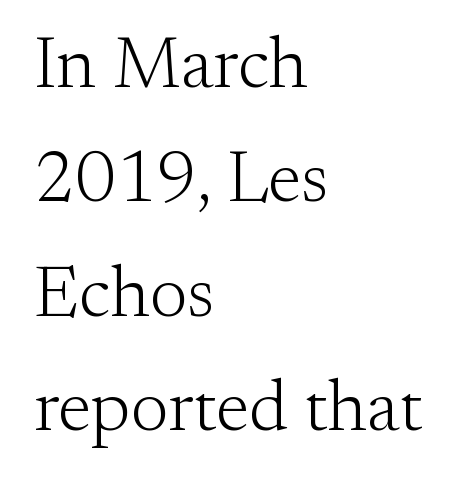
The typesetting does not lean heavy: it is not bold. Visually the block forms a straight wall on the left and a jagged coastline on the right. Quick note: underline off. Vertical strokes here are truly vertical.
